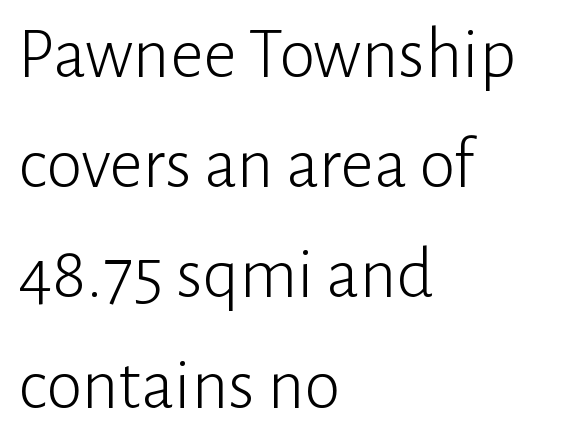
The image shows 73 px light sans-serif type, upright; set left-aligned, normal line spacing (1.51x), normal letter spacing, not underlined; low stroke contrast and a medium x-height.
